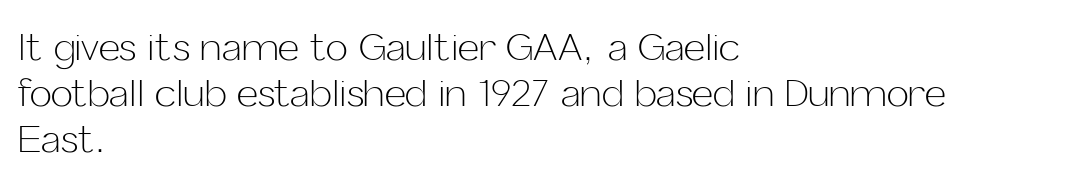
Q: Is the text bold? A: No.
Q: Is the text italic (slanted)? A: No, it is upright.
Q: Is the typeface a serif or a sans-serif typeface? A: Sans-serif.
Q: Is the text underlined? A: No.
Q: How is the paragraph aligned? A: Left-aligned.
Q: Is the spacing between letters normal or unusually wide? A: Normal.
Q: Is the spacing between lines tight, normal or loose? A: Normal.
Q: Width (condensed, normal, or wide)? A: Normal.
Q: Stroke contrast? A: Low.
Q: x-height? A: Medium.
Q: Monospaced? A: No.
